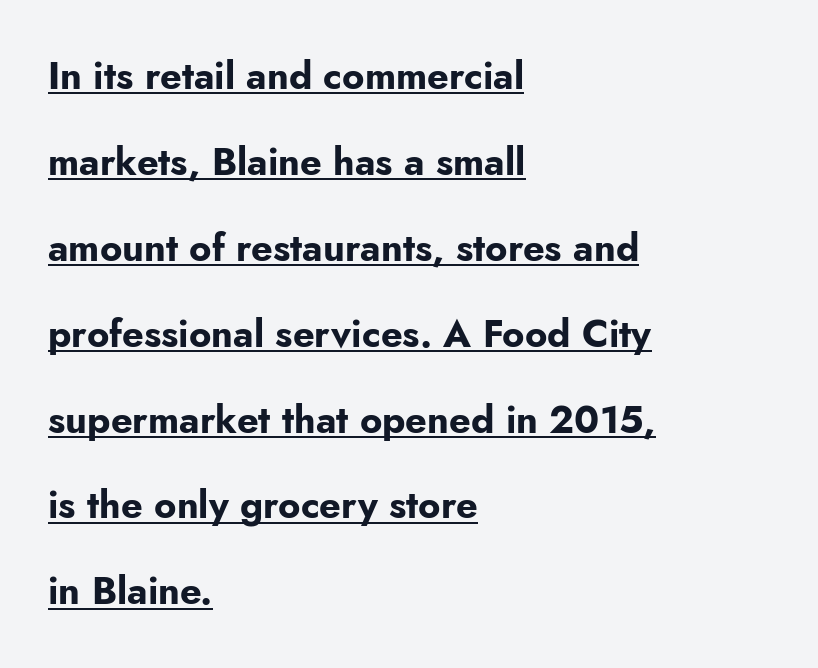
Q: Is the text bold? A: Yes.
Q: Is the text italic (slanted)? A: No, it is upright.
Q: Is the typeface a serif or a sans-serif typeface? A: Sans-serif.
Q: Is the text underlined? A: Yes.
Q: How is the paragraph aligned? A: Left-aligned.
Q: Is the spacing between letters normal or unusually wide? A: Normal.
Q: Is the spacing between lines tight, normal or loose? A: Loose.
Q: Width (condensed, normal, or wide)? A: Normal.
Q: Stroke contrast? A: Low.
Q: x-height? A: Small.
Q: Monospaced? A: No.
